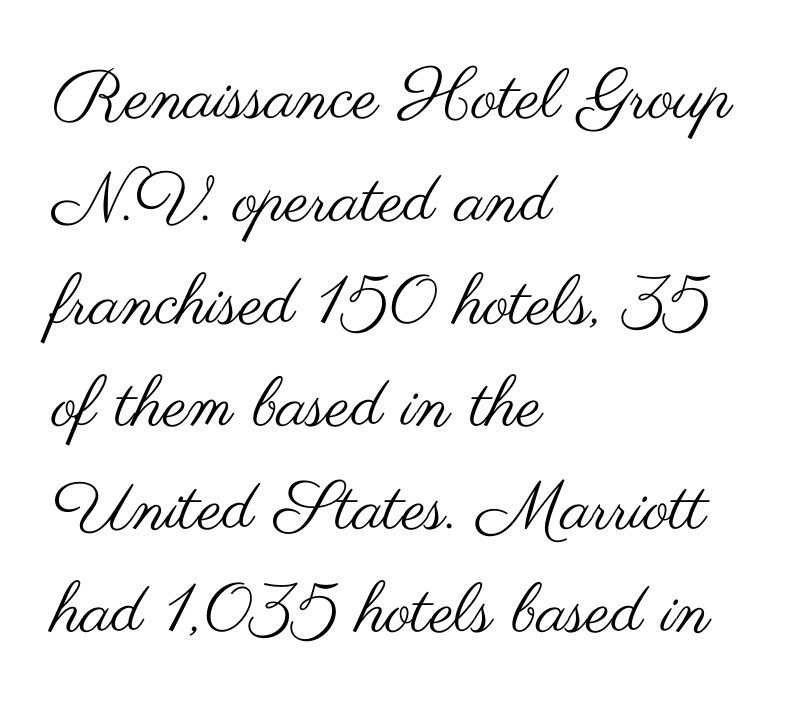
{"serif": "no", "bold": "no", "weight": "regular", "width": "wide", "stroke_contrast": "medium", "x_height": "small", "monospaced": "no", "underline": "no", "align": "left", "line_spacing": "normal", "line_spacing_ratio": 1.49, "letter_spacing": "normal", "letter_spacing_em": 0.0, "glyph_px": 69}
